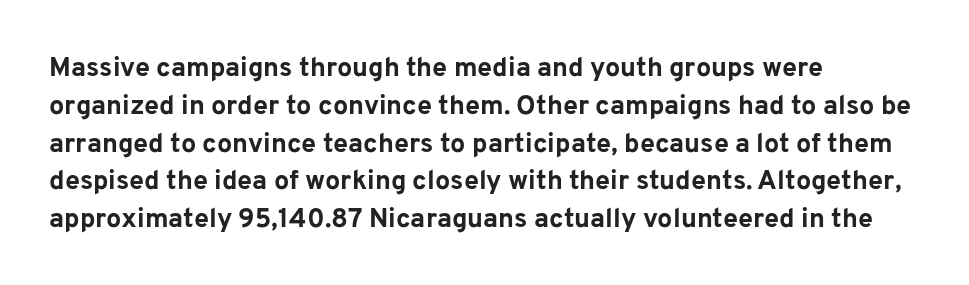
The image shows 27 px bold type, upright; set left-aligned, normal line spacing (1.4x), normal letter spacing, not underlined.
